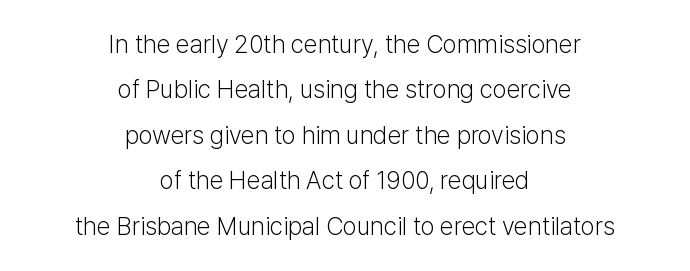
Check the space under the baseline: it is left empty. Heaviness? Minimal to ordinary, like unemphasized prose. Compared with a flush-left layout, this one balances lines on the center instead. What stands out about the letter spacing? Nothing — it is the standard amount. Do the letters lean? They stand straight.
